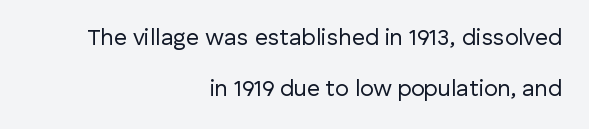
Unmarked baselines from the first word to the last. Is the block centered? No — it sits flush against the right margin. Does extra space separate the letters? No, they use regular spacing. Vertical spacing — loose.
